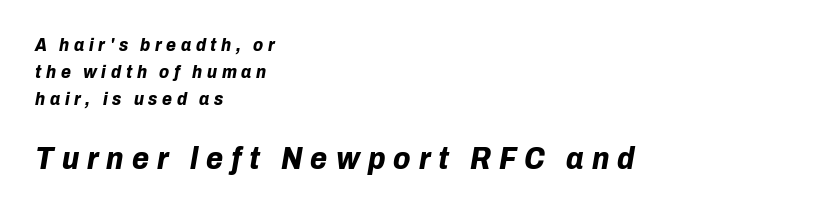
{"italic": "yes", "lean": "right", "slant_degrees": 10, "bold": "yes", "weight": "bold", "width": "normal", "stroke_contrast": "low", "x_height": "medium", "monospaced": "no", "underline": "no", "align": "left", "line_spacing": "normal", "line_spacing_ratio": 1.51, "letter_spacing": "wide", "letter_spacing_em": 0.26, "larger_block": "second", "size_ratio": 1.72, "glyph_px": 31}
